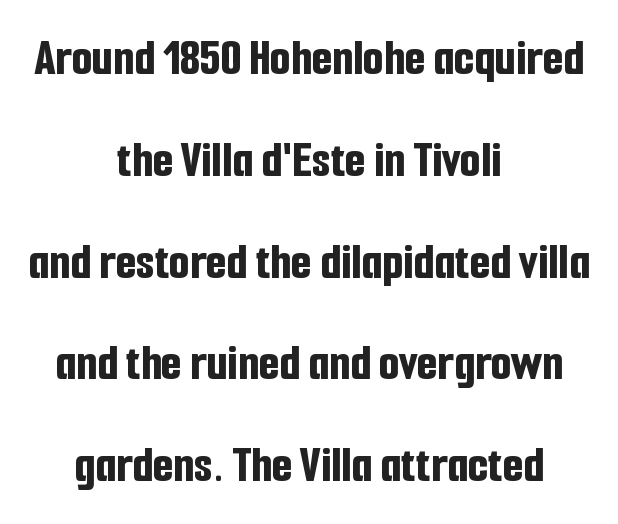
What kind of face is this? One without serifs — a sans. It's the straight-up-and-down kind of type. The rendering uses a large line-height, opening up the rows. A student would call this center alignment; a typographer would say set centered. In terms of letterspacing, this is plain default setting.
